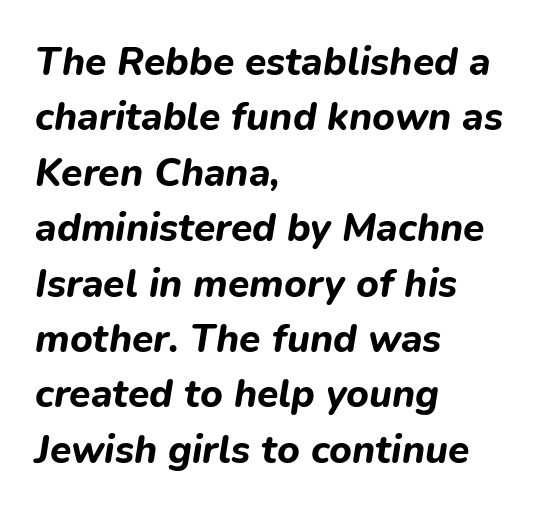
Q: Is the text bold? A: Yes.
Q: Is the text italic (slanted)? A: Yes, it leans right by about 9 degrees.
Q: Is the text underlined? A: No.
Q: How is the paragraph aligned? A: Left-aligned.
Q: Is the spacing between letters normal or unusually wide? A: Normal.
Q: Is the spacing between lines tight, normal or loose? A: Normal.
Q: Width (condensed, normal, or wide)? A: Normal.
Q: Stroke contrast? A: Low.
Q: x-height? A: Medium.
Q: Monospaced? A: No.
